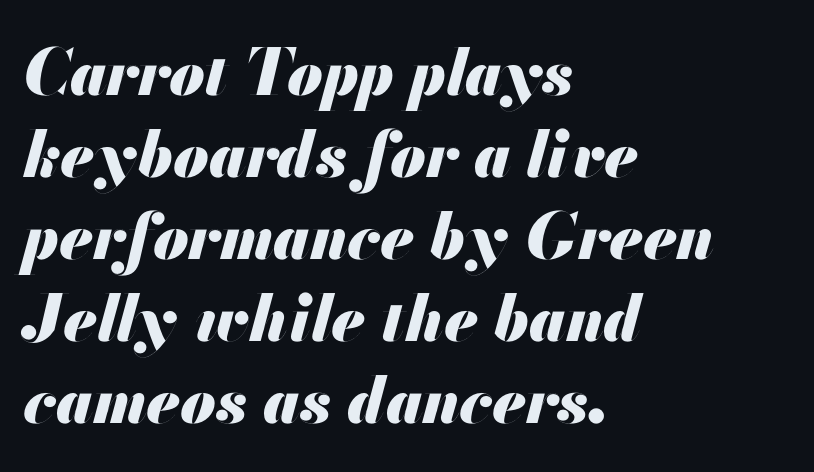
The line texture is even and compact thanks to regular tracking. Leading matches the norm, producing a regular column. Slanted lettering throughout. You could not count columns in this text — the font is proportionally spaced. The rendering uses a bold face; every stroke is thick and dark. Is the block centered? No — it sits flush against the left margin.
